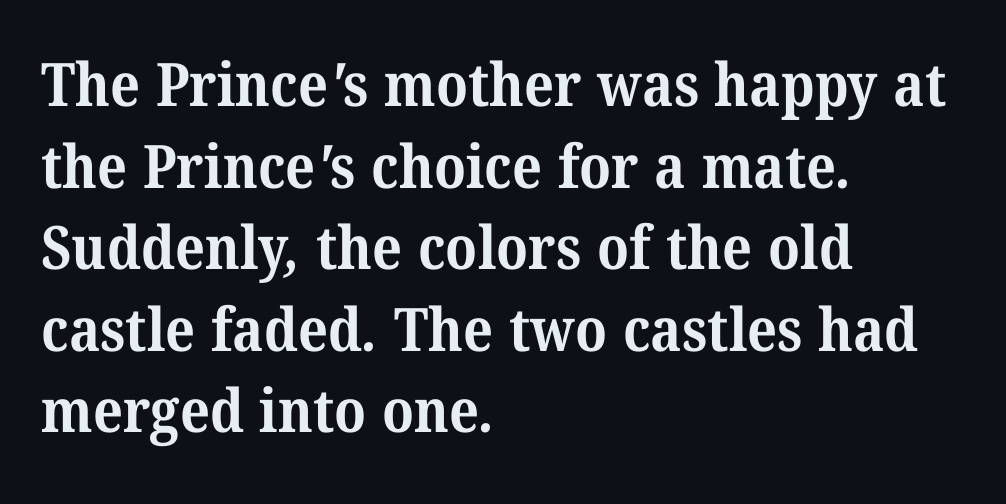
{"serif": "yes", "bold": "yes", "weight": "bold", "width": "normal", "stroke_contrast": "medium", "x_height": "medium", "monospaced": "no", "underline": "no", "align": "left", "line_spacing": "normal", "line_spacing_ratio": 1.36, "letter_spacing": "normal", "letter_spacing_em": 0.0, "glyph_px": 60}
